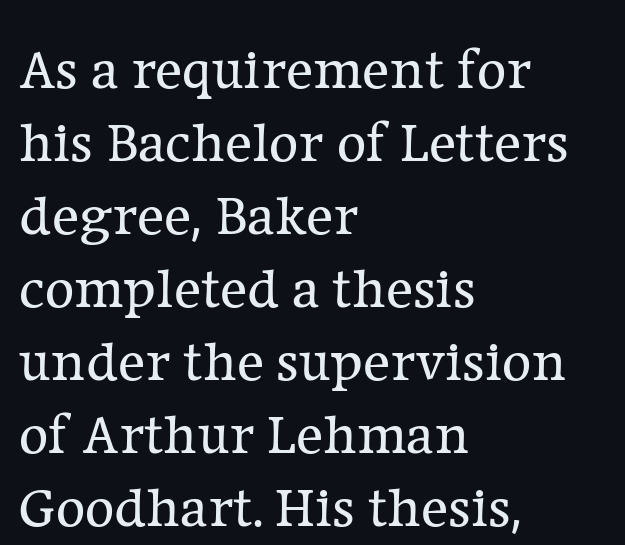
The image shows 57 px regular-weight serif type, upright; set left-aligned, normal line spacing (1.28x), normal letter spacing, not underlined; low stroke contrast and a medium x-height.
